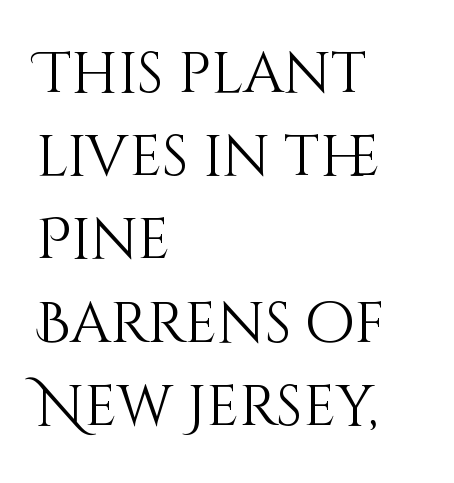
{"italic": "no", "bold": "no", "weight": "light", "width": "normal", "stroke_contrast": "medium", "x_height": "large", "monospaced": "no", "underline": "no", "align": "left", "line_spacing": "normal", "line_spacing_ratio": 1.46, "letter_spacing": "normal", "letter_spacing_em": 0.0, "glyph_px": 57}
